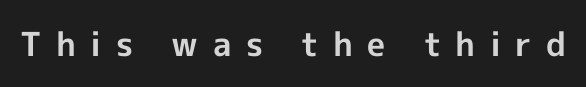
Q: Is the text bold? A: Yes.
Q: Is the text italic (slanted)? A: No, it is upright.
Q: Is the typeface a serif or a sans-serif typeface? A: Sans-serif.
Q: Is the text underlined? A: No.
Q: Is the spacing between letters normal or unusually wide? A: Unusually wide.
Q: Width (condensed, normal, or wide)? A: Normal.
Q: x-height? A: Medium.
Q: Monospaced? A: No.
